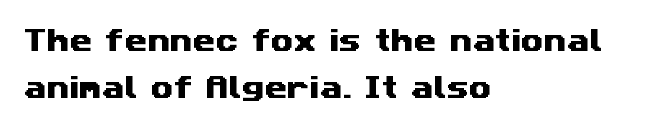
Q: Is the text underlined? A: No.
Q: How is the paragraph aligned? A: Left-aligned.
Q: Is the spacing between letters normal or unusually wide? A: Normal.
